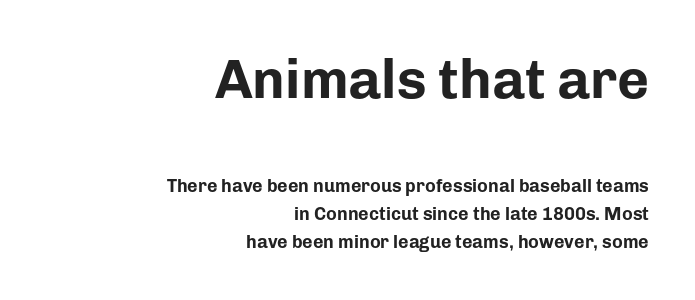
Q: Is the text bold? A: Yes.
Q: Is the text italic (slanted)? A: No, it is upright.
Q: Is the typeface a serif or a sans-serif typeface? A: Sans-serif.
Q: Is the text underlined? A: No.
Q: How is the paragraph aligned? A: Right-aligned.
Q: Is the spacing between letters normal or unusually wide? A: Normal.
Q: Is the spacing between lines tight, normal or loose? A: Normal.
Q: Which block of text is set in a larger size, the first (top) or the second (bottom)? A: The first (top) one.
Q: Width (condensed, normal, or wide)? A: Normal.
Q: Stroke contrast? A: Low.
Q: x-height? A: Medium.
Q: Monospaced? A: No.
